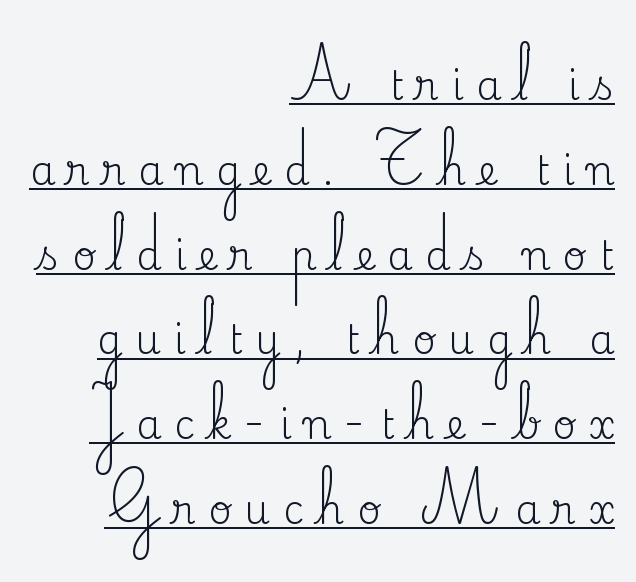
Q: Is the text bold? A: No.
Q: Is the text italic (slanted)? A: No, it is upright.
Q: Is the typeface a serif or a sans-serif typeface? A: Serif.
Q: Is the text underlined? A: Yes.
Q: How is the paragraph aligned? A: Right-aligned.
Q: Is the spacing between letters normal or unusually wide? A: Unusually wide.
Q: Is the spacing between lines tight, normal or loose? A: Loose.
Q: Width (condensed, normal, or wide)? A: Normal.
Q: Stroke contrast? A: Medium.
Q: x-height? A: Small.
Q: Monospaced? A: No.
